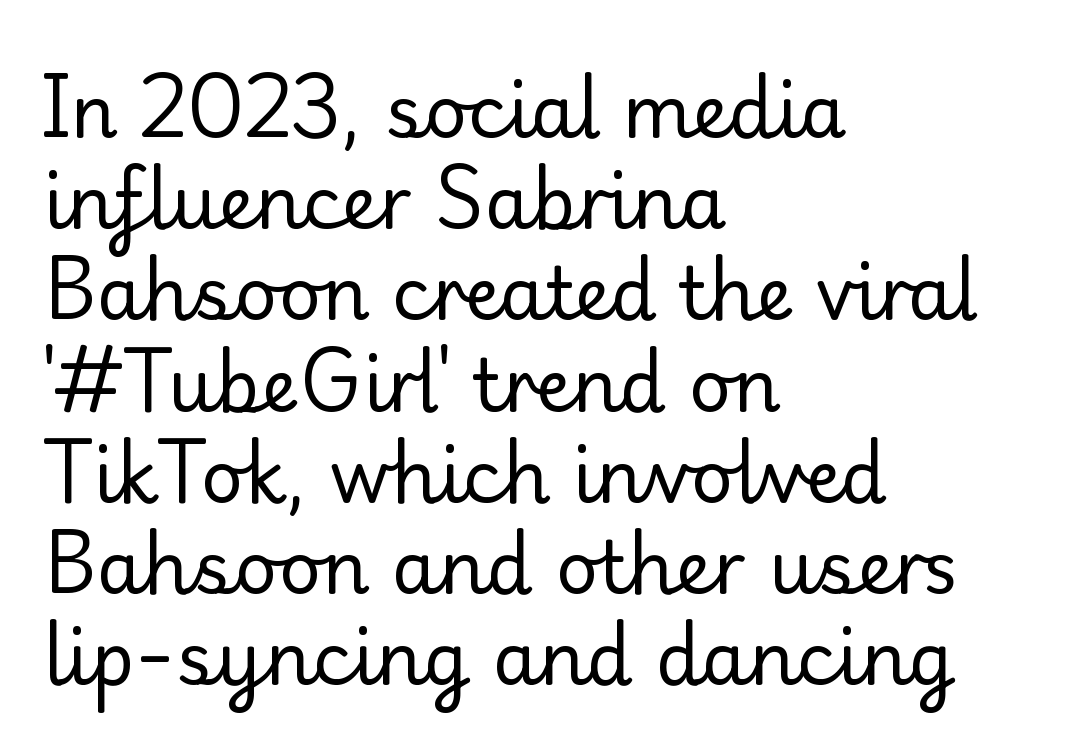
{"serif": "yes", "italic": "no", "bold": "no", "weight": "regular", "width": "normal", "stroke_contrast": "low", "x_height": "small", "monospaced": "no", "underline": "no", "align": "left", "line_spacing": "normal", "line_spacing_ratio": 1.25, "letter_spacing": "normal", "letter_spacing_em": 0.0, "glyph_px": 73}
